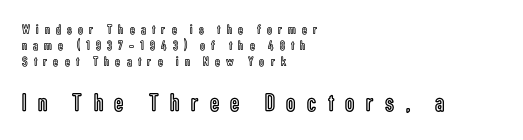
{"italic": "no", "underline": "no", "align": "left", "line_spacing": "tight", "line_spacing_ratio": 1.13, "letter_spacing": "wide", "letter_spacing_em": 0.44, "larger_block": "second", "size_ratio": 1.86, "glyph_px": 26}
